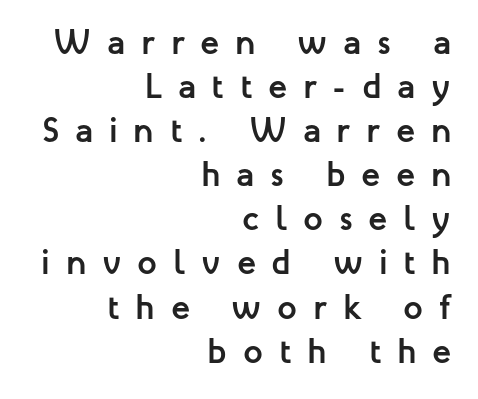
The image shows 35 px semibold sans-serif type, upright; set right-aligned, normal line spacing (1.26x), unusually wide letter spacing (+0.45 em), not underlined; low stroke contrast and a medium x-height.
